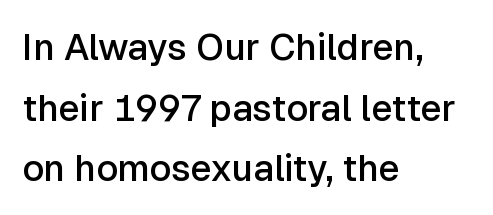
{"serif": "no", "italic": "no", "bold": "semi", "weight": "semibold", "width": "normal", "stroke_contrast": "low", "x_height": "medium", "monospaced": "no", "underline": "no", "align": "left", "line_spacing": "normal", "line_spacing_ratio": 1.64, "letter_spacing": "normal", "letter_spacing_em": 0.0, "glyph_px": 37}
